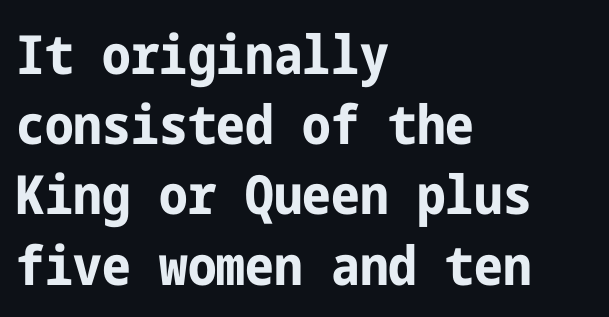
The image shows 54 px bold, condensed sans-serif type, upright; set left-aligned, normal line spacing (1.3x), normal letter spacing, not underlined; low stroke contrast and a medium x-height.
